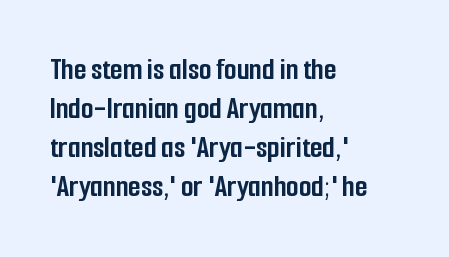
Letters rest on an invisible, unmarked baseline. Stroke thickness is high; the sample reads as a true bold. Is this a fixed-width face? No — the glyphs have proportional, varying widths. The rendering anchors every line to the left-hand side.
